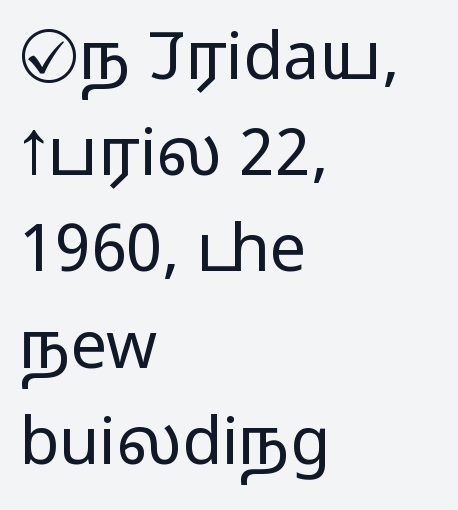
The image shows 65 px regular-weight, wide sans-serif type, upright; set left-aligned, normal line spacing (1.48x), normal letter spacing, not underlined; low stroke contrast and a medium x-height.
